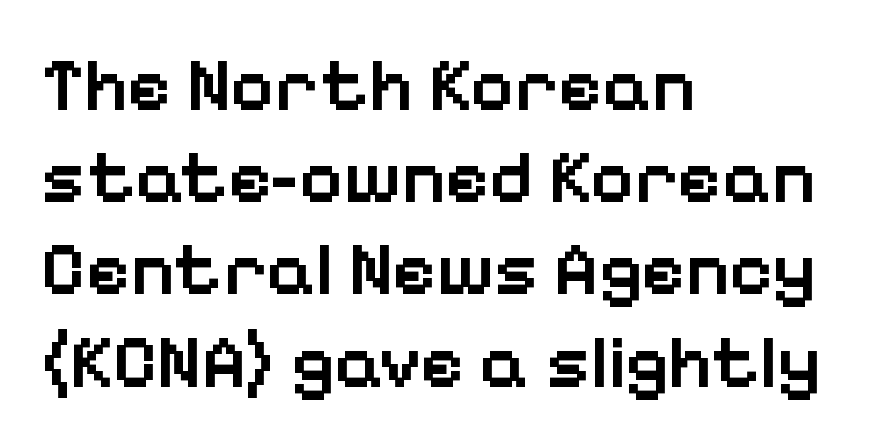
The gaps between neighbouring characters are ordinary and unremarkable. The passage shown is semibold, sitting just below true bold. Italic: no, the glyphs are upright roman. The compositor pushed each line to the left boundary. Typographically, this falls in the sans-serif category.
